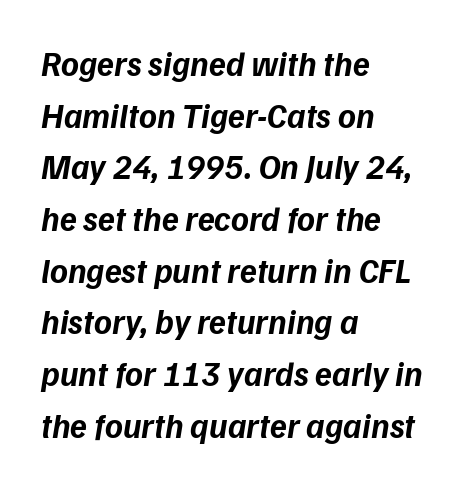
The string is rendered with underlining switched off. A sans-serif font was chosen for this passage. The tracking reads as untouched default to a designer's eye. Chunky letters — that's bold for sure. All the whitespace from short lines collects on the right. Students, observe: this is what conventionally led text looks like.
